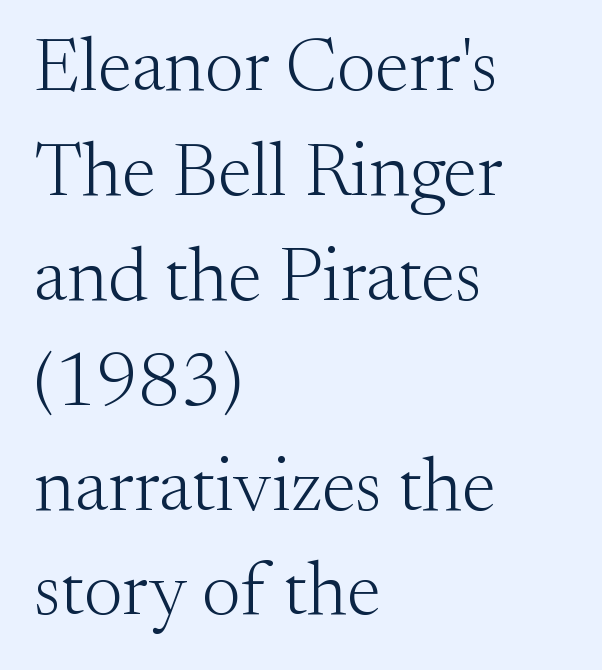
The image shows 76 px light serif type, upright; set left-aligned, normal line spacing (1.38x), normal letter spacing, not underlined; medium stroke contrast and a small x-height.
